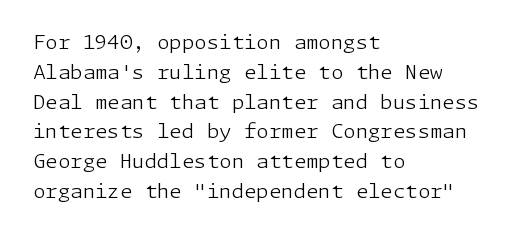
{"italic": "no", "bold": "no", "underline": "no", "align": "left", "line_spacing": "normal", "line_spacing_ratio": 1.49, "letter_spacing": "normal", "letter_spacing_em": 0.0, "glyph_px": 20}
